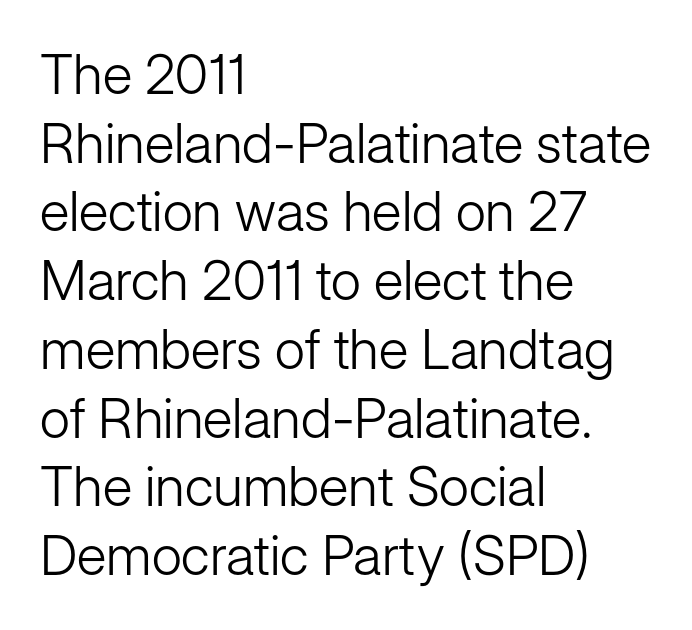
{"serif": "no", "italic": "no", "bold": "no", "weight": "light", "width": "normal", "stroke_contrast": "low", "x_height": "medium", "monospaced": "no", "underline": "no", "align": "left", "line_spacing": "normal", "line_spacing_ratio": 1.25, "letter_spacing": "normal", "letter_spacing_em": 0.0, "glyph_px": 55}
